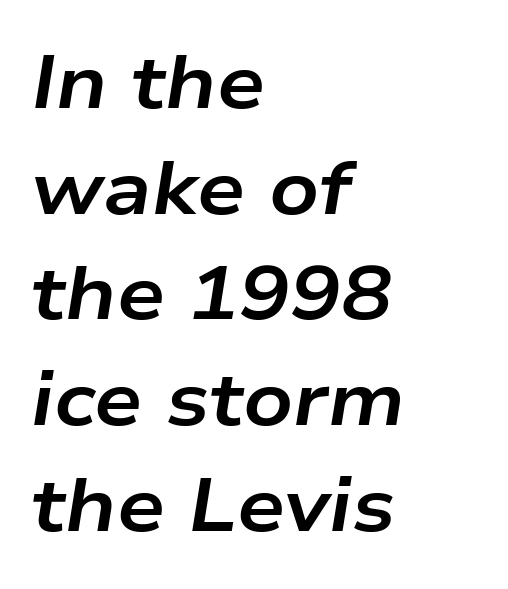
The image shows 76 px bold, wide type, italic (leaning right); set left-aligned, normal line spacing (1.39x), normal letter spacing, not underlined; low stroke contrast and a medium x-height.
